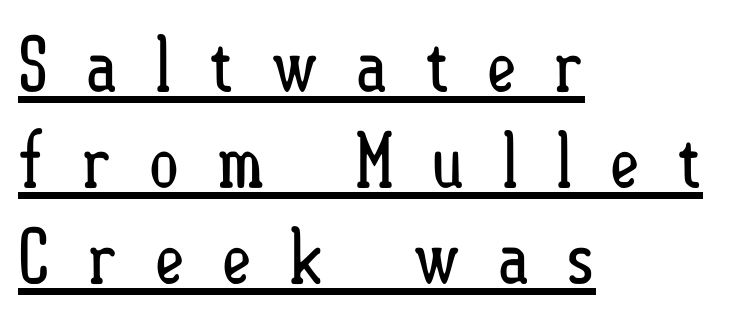
Q: Is the text bold? A: No.
Q: Is the text italic (slanted)? A: No, it is upright.
Q: Is the text underlined? A: Yes.
Q: How is the paragraph aligned? A: Left-aligned.
Q: Is the spacing between letters normal or unusually wide? A: Unusually wide.
Q: Is the spacing between lines tight, normal or loose? A: Normal.
Q: Width (condensed, normal, or wide)? A: Condensed.
Q: Stroke contrast? A: Low.
Q: x-height? A: Small.
Q: Monospaced? A: No.
